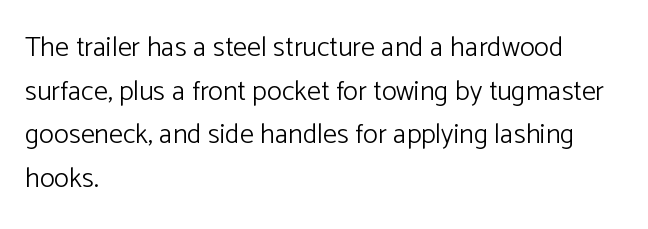
Q: Is the text bold? A: No.
Q: Is the text italic (slanted)? A: No, it is upright.
Q: Is the typeface a serif or a sans-serif typeface? A: Sans-serif.
Q: Is the text underlined? A: No.
Q: How is the paragraph aligned? A: Left-aligned.
Q: Is the spacing between letters normal or unusually wide? A: Normal.
Q: Is the spacing between lines tight, normal or loose? A: Normal.
Q: Width (condensed, normal, or wide)? A: Normal.
Q: Stroke contrast? A: Low.
Q: x-height? A: Medium.
Q: Monospaced? A: No.
